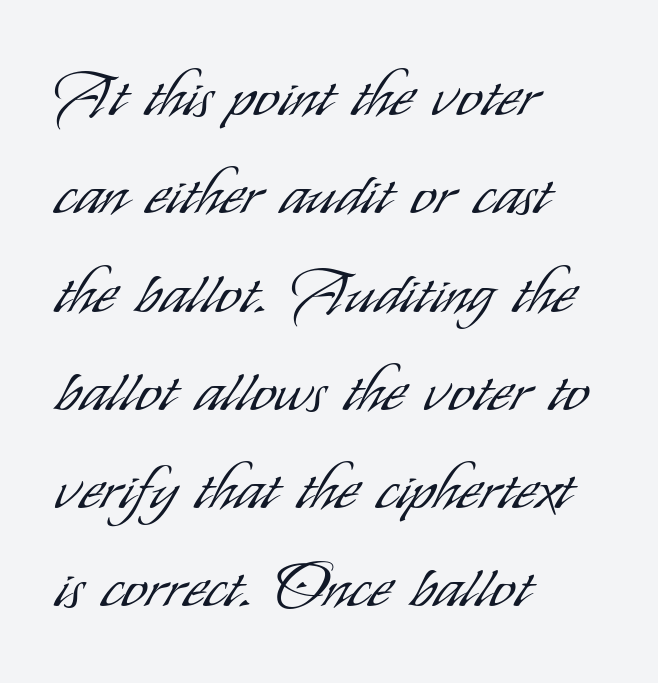
These lines are rendered in a variable-pitch font. Weight: regular or lighter. Vertically, the passage feels balanced, rows spaced as you'd expect. A sans-serif font was chosen for this passage.
